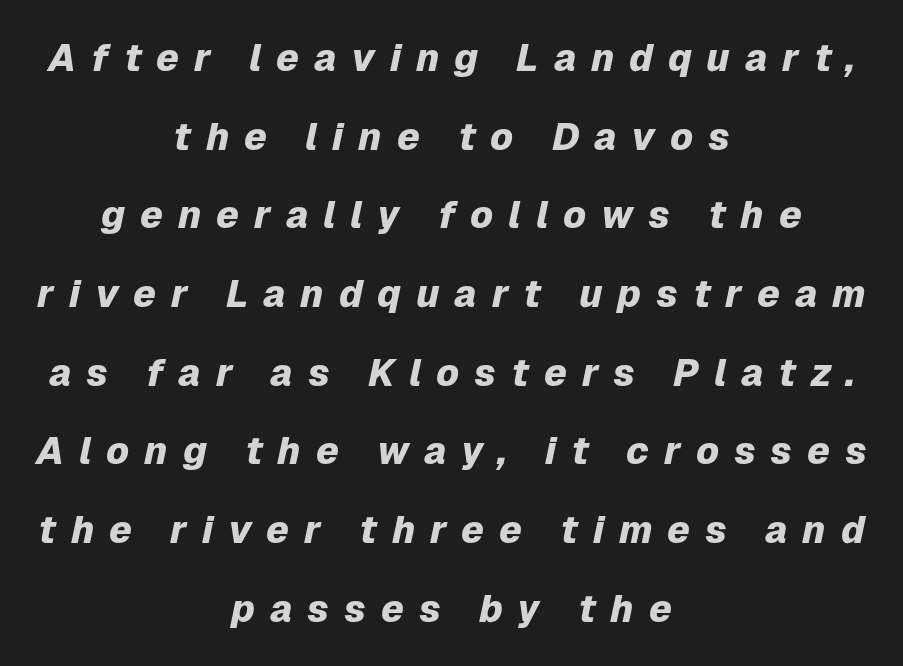
The image shows 38 px heavy type, italic (leaning right); set centered, loose line spacing (2.07x), unusually wide letter spacing (+0.39 em), not underlined; low stroke contrast and a medium x-height.
